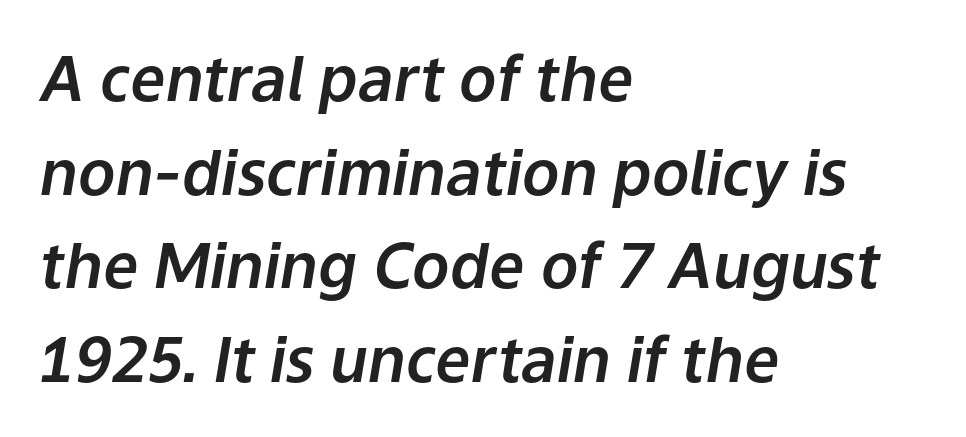
Q: Is the text italic (slanted)? A: Yes, it leans right by about 9 degrees.
Q: Is the text underlined? A: No.
Q: How is the paragraph aligned? A: Left-aligned.
Q: Is the spacing between letters normal or unusually wide? A: Normal.
Q: Is the spacing between lines tight, normal or loose? A: Normal.
Q: Width (condensed, normal, or wide)? A: Normal.
Q: Stroke contrast? A: Low.
Q: x-height? A: Medium.
Q: Monospaced? A: No.
